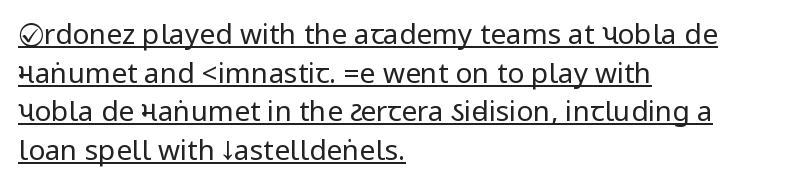
The image shows 28 px regular-weight, condensed sans-serif type, upright; set left-aligned, normal line spacing (1.38x), normal letter spacing, underlined; low stroke contrast.
